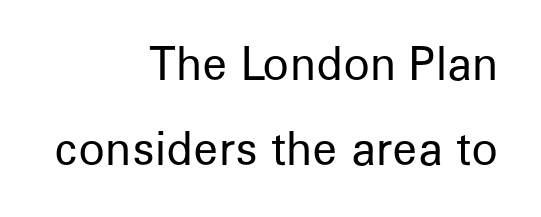
Q: Is the text bold? A: No.
Q: Is the text italic (slanted)? A: No, it is upright.
Q: Is the typeface a serif or a sans-serif typeface? A: Sans-serif.
Q: Is the text underlined? A: No.
Q: How is the paragraph aligned? A: Right-aligned.
Q: Is the spacing between letters normal or unusually wide? A: Normal.
Q: Is the spacing between lines tight, normal or loose? A: Loose.
Q: Width (condensed, normal, or wide)? A: Normal.
Q: Stroke contrast? A: Low.
Q: x-height? A: Medium.
Q: Monospaced? A: No.
